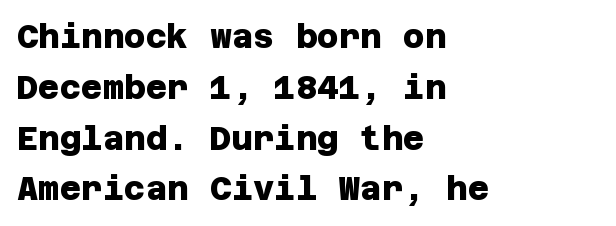
Every letter is thick-stroked: bold, no question. Rows of type keep a routine distance in the vertical direction. The baseline area is clear. There is no visible air inserted between adjacent glyphs. Compared with a centered layout, this one pins lines to the left instead. Unlike a traditional serif, this face leaves its strokes unadorned.
